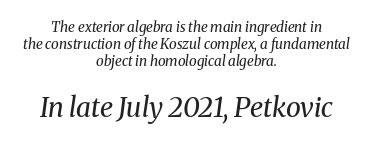
The image shows 27 px text type, italic (leaning right); set centered, line spacing 1.2x, normal letter spacing, not underlined; the second (bottom) block is 1.93x larger.
